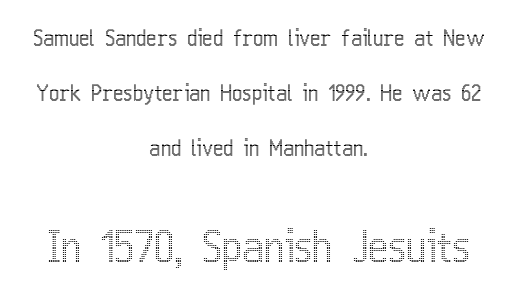
What stands out about the letter spacing? Nothing — it is the standard amount. Summary of vertical rhythm: relaxed, with wide interline spacing. These lines are rendered in a variable-pitch font. Words float on clear page, feet unadorned.
